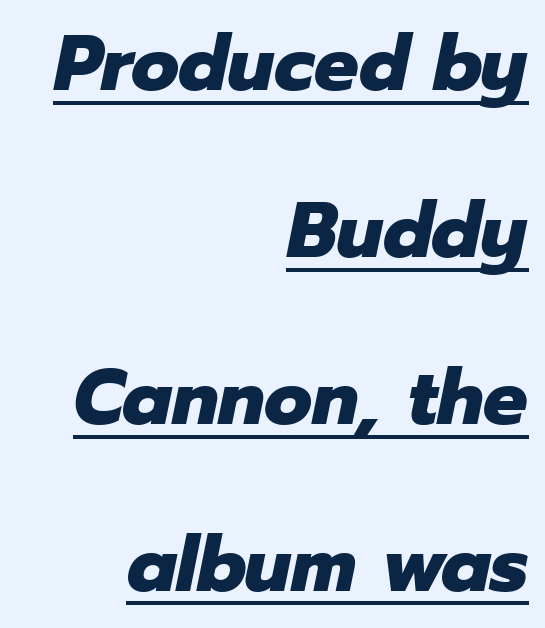
Q: Is the text bold? A: Yes.
Q: Is the text italic (slanted)? A: Yes, it leans right by about 12 degrees.
Q: Is the text underlined? A: Yes.
Q: How is the paragraph aligned? A: Right-aligned.
Q: Is the spacing between letters normal or unusually wide? A: Normal.
Q: Is the spacing between lines tight, normal or loose? A: Loose.
Q: Width (condensed, normal, or wide)? A: Normal.
Q: Stroke contrast? A: Low.
Q: x-height? A: Medium.
Q: Monospaced? A: No.
